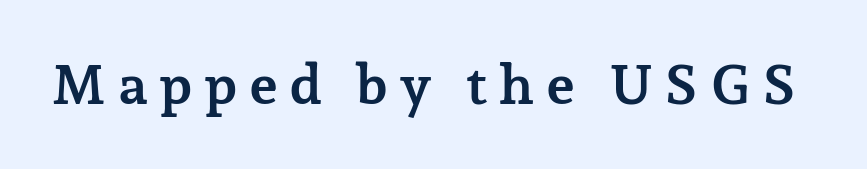
Q: Is the text bold? A: Yes.
Q: Is the text italic (slanted)? A: No, it is upright.
Q: Is the typeface a serif or a sans-serif typeface? A: Serif.
Q: Is the text underlined? A: No.
Q: Is the spacing between letters normal or unusually wide? A: Unusually wide.
Q: Width (condensed, normal, or wide)? A: Normal.
Q: Stroke contrast? A: Low.
Q: x-height? A: Medium.
Q: Monospaced? A: No.
